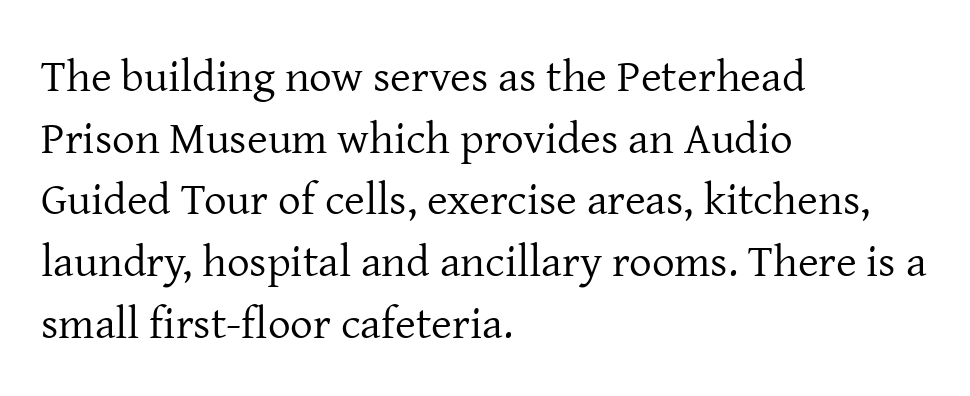
Q: Is the text bold? A: No.
Q: Is the text italic (slanted)? A: No, it is upright.
Q: Is the typeface a serif or a sans-serif typeface? A: Serif.
Q: Is the text underlined? A: No.
Q: How is the paragraph aligned? A: Left-aligned.
Q: Is the spacing between letters normal or unusually wide? A: Normal.
Q: Is the spacing between lines tight, normal or loose? A: Normal.
Q: Width (condensed, normal, or wide)? A: Normal.
Q: Stroke contrast? A: Low.
Q: x-height? A: Medium.
Q: Monospaced? A: No.
